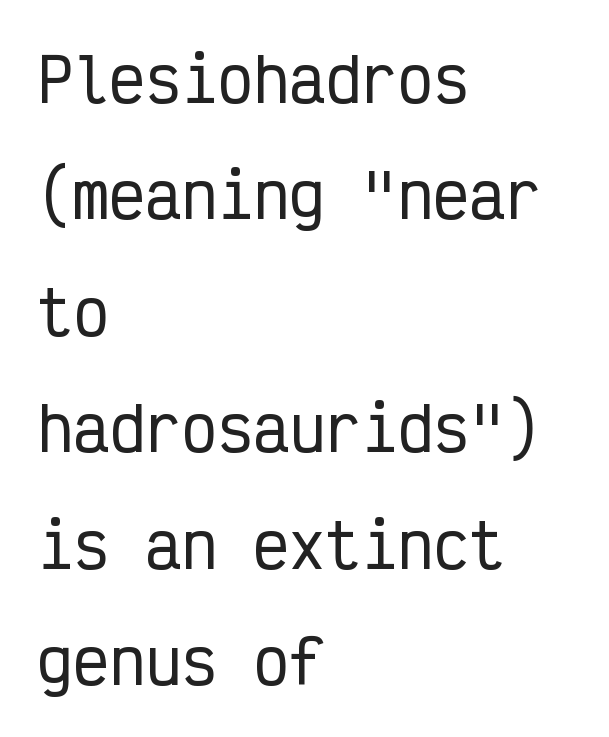
The image shows 60 px condensed sans-serif type, upright, monospaced; set left-aligned, loose line spacing (1.94x), normal letter spacing, not underlined; low stroke contrast and a medium x-height.
